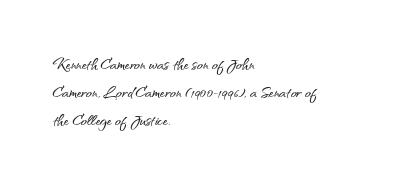
{"underline": "no", "align": "left", "line_spacing": "normal", "line_spacing_ratio": 1.39, "letter_spacing": "normal", "letter_spacing_em": 0.0, "glyph_px": 20}
